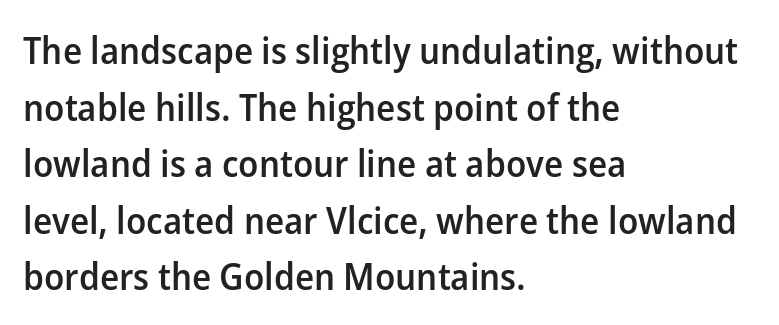
{"serif": "no", "italic": "no", "bold": "semi", "weight": "semibold", "width": "normal", "stroke_contrast": "low", "x_height": "medium", "monospaced": "no", "underline": "no", "align": "left", "line_spacing": "normal", "line_spacing_ratio": 1.49, "letter_spacing": "normal", "letter_spacing_em": 0.0, "glyph_px": 38}
